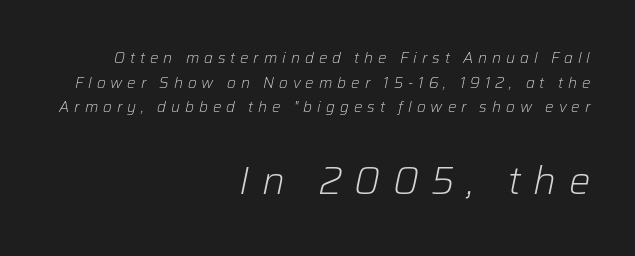
Q: Is the text bold? A: No.
Q: Is the text italic (slanted)? A: Yes, it leans right by about 12 degrees.
Q: Is the text underlined? A: No.
Q: How is the paragraph aligned? A: Right-aligned.
Q: Is the spacing between letters normal or unusually wide? A: Unusually wide.
Q: Is the spacing between lines tight, normal or loose? A: Normal.
Q: Which block of text is set in a larger size, the first (top) or the second (bottom)? A: The second (bottom) one.
Q: Width (condensed, normal, or wide)? A: Normal.
Q: Stroke contrast? A: Low.
Q: x-height? A: Medium.
Q: Monospaced? A: No.
